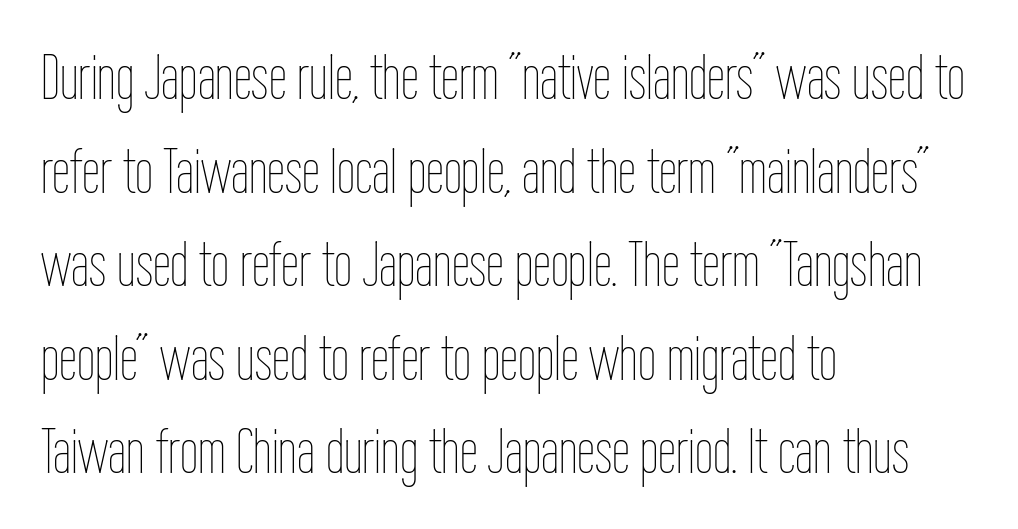
The image shows 65 px thin, condensed type, upright; set left-aligned, normal line spacing (1.44x), normal letter spacing, not underlined; low stroke contrast and a medium x-height.
